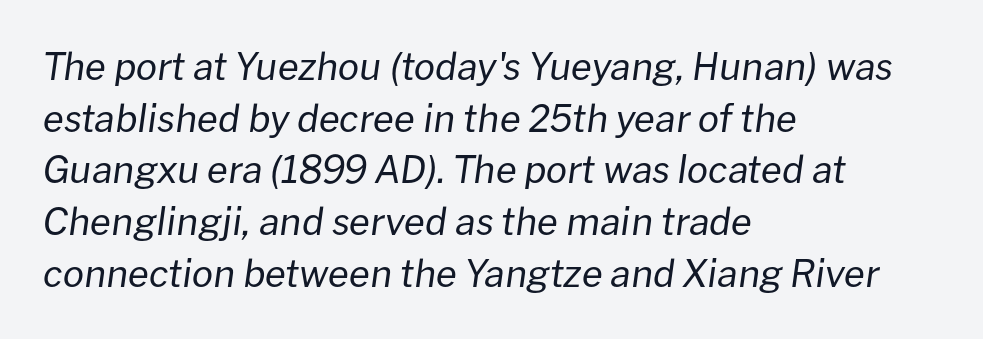
The image shows 38 px regular-weight type, italic (leaning right); set left-aligned, normal line spacing (1.36x), normal letter spacing, not underlined; low stroke contrast and a medium x-height.
